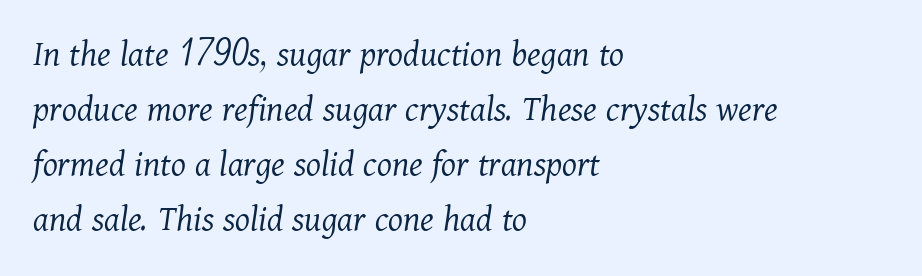
Q: Is the text bold? A: No.
Q: Is the text italic (slanted)? A: Yes, it leans right by about 11 degrees.
Q: Is the typeface a serif or a sans-serif typeface? A: Serif.
Q: Is the text underlined? A: No.
Q: How is the paragraph aligned? A: Left-aligned.
Q: Is the spacing between letters normal or unusually wide? A: Normal.
Q: Is the spacing between lines tight, normal or loose? A: Normal.
Q: Width (condensed, normal, or wide)? A: Normal.
Q: Stroke contrast? A: Medium.
Q: x-height? A: Medium.
Q: Monospaced? A: No.
